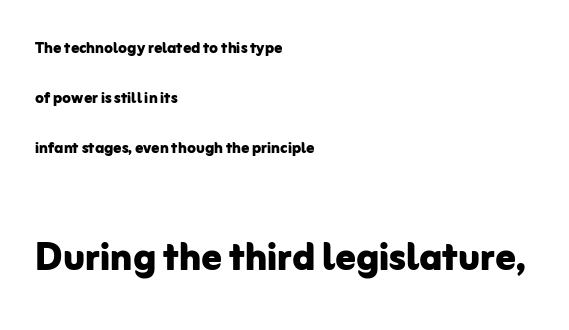
The image shows 50 px bold sans-serif type, upright; set left-aligned, loose line spacing (2.5x), normal letter spacing, not underlined; the second (bottom) block is 2.5x larger; low stroke contrast and a medium x-height.
